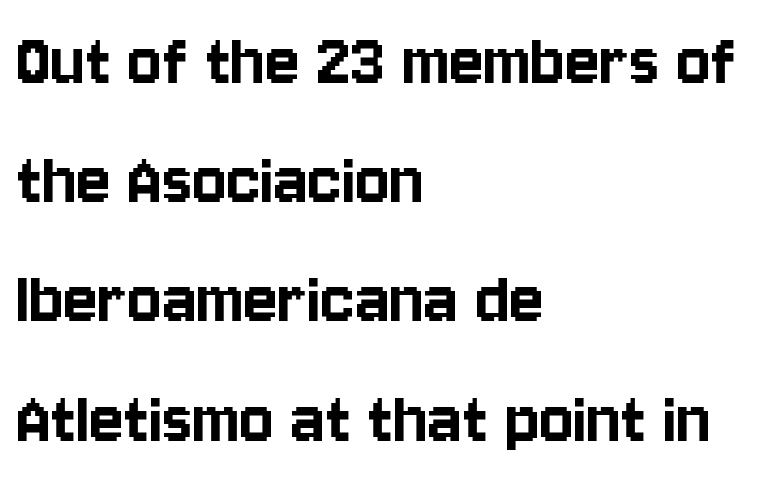
Q: Is the text italic (slanted)? A: No, it is upright.
Q: Is the typeface a serif or a sans-serif typeface? A: Sans-serif.
Q: Is the text underlined? A: No.
Q: How is the paragraph aligned? A: Left-aligned.
Q: Is the spacing between letters normal or unusually wide? A: Normal.
Q: Is the spacing between lines tight, normal or loose? A: Normal.
Q: Width (condensed, normal, or wide)? A: Condensed.
Q: Stroke contrast? A: Low.
Q: x-height? A: Large.
Q: Monospaced? A: No.
